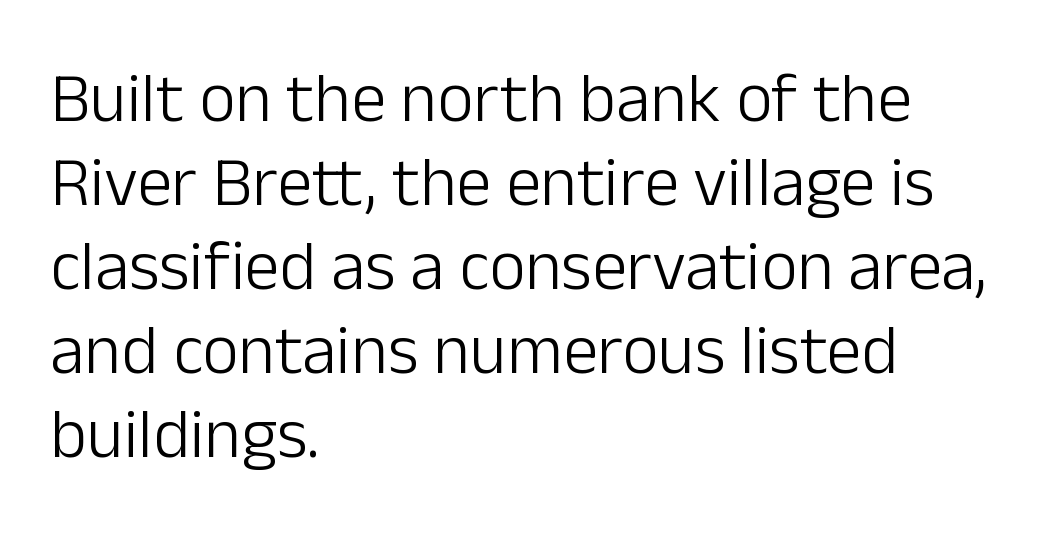
{"serif": "no", "italic": "no", "bold": "no", "weight": "light", "width": "normal", "stroke_contrast": "low", "x_height": "medium", "monospaced": "no", "underline": "no", "align": "left", "line_spacing_ratio": 1.2, "letter_spacing": "normal", "letter_spacing_em": 0.0, "glyph_px": 70}
